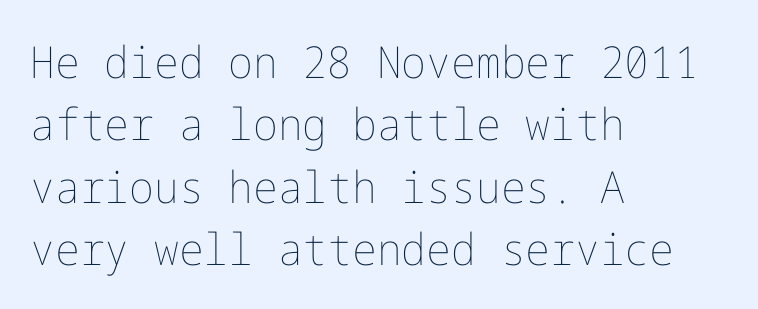
{"italic": "no", "bold": "no", "weight": "thin", "width": "normal", "stroke_contrast": "low", "x_height": "medium", "underline": "no", "align": "left", "line_spacing": "normal", "line_spacing_ratio": 1.42, "letter_spacing": "normal", "letter_spacing_em": 0.0, "glyph_px": 44}
